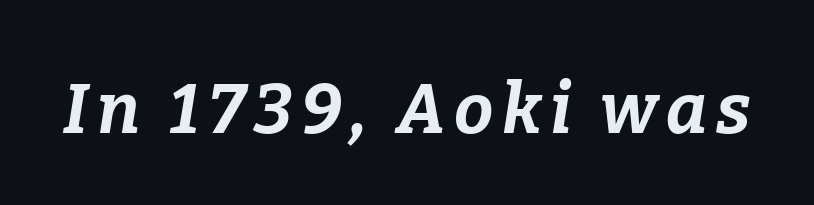
The image shows 70 px bold type, italic (leaning right); set not underlined; low stroke contrast and a medium x-height.
